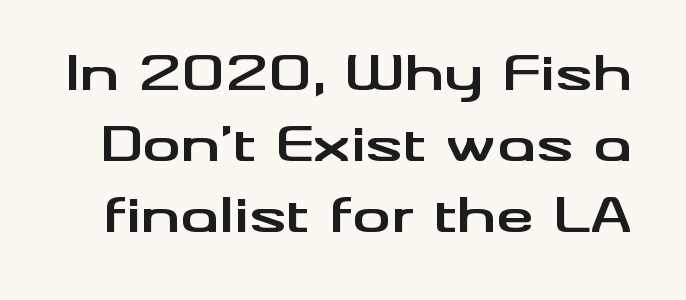
Students, this is bold: see how much ink each stroke carries. The rendering uses natural spacing where letterforms have individual widths. Has an underline been added? It has not. If you drew a line through each stem, it would be perfectly vertical. Leading matches the norm, producing a regular column. This is sans-serif lettering, the kind often seen on screens and signage.
